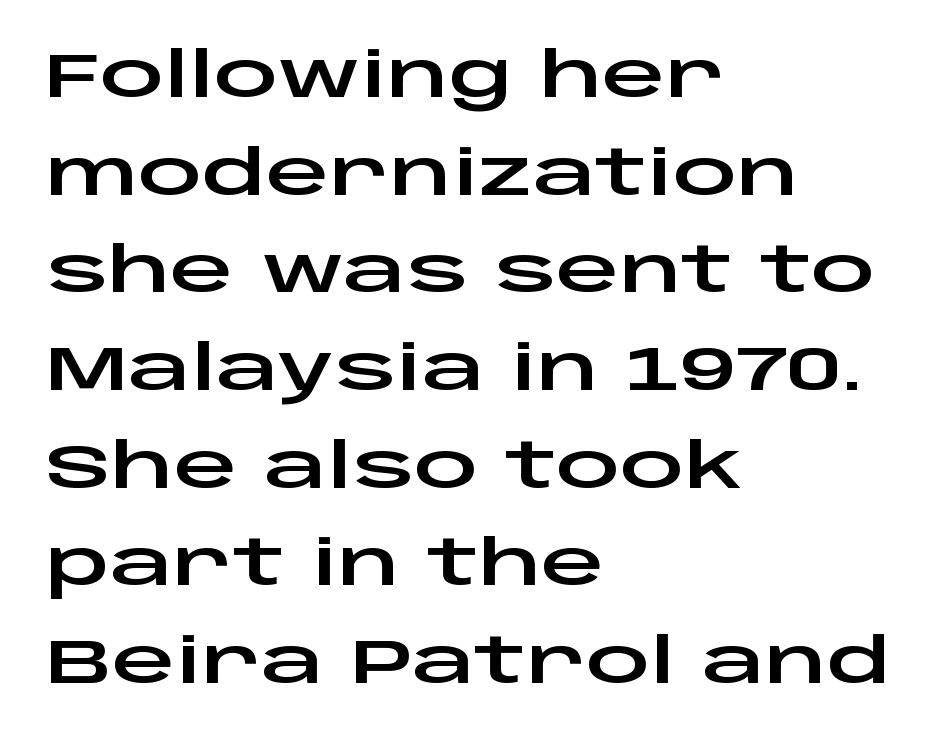
The image shows 63 px wide sans-serif type, upright; set left-aligned, normal line spacing (1.55x), normal letter spacing, not underlined; low stroke contrast and a large x-height.
